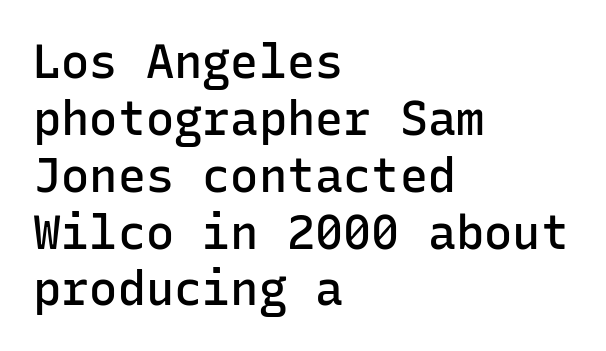
Glance below the letters and you will spot only blank space. Line starts are locked; line ends wander. The gaps between neighbouring characters are ordinary and unremarkable. Italic? Not at all — the glyphs are vertical. The font family rendered here belongs to the sans-serif group.
